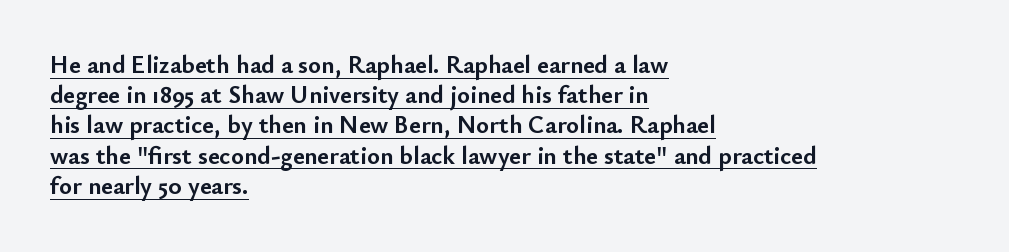
Q: Is the text bold? A: Yes.
Q: Is the text italic (slanted)? A: No, it is upright.
Q: Is the text underlined? A: Yes.
Q: How is the paragraph aligned? A: Left-aligned.
Q: Is the spacing between letters normal or unusually wide? A: Normal.
